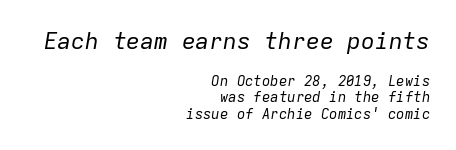
{"italic": "yes", "lean": "right", "slant_degrees": 9, "bold": "no", "underline": "no", "align": "right", "line_spacing_ratio": 1.19, "letter_spacing": "normal", "letter_spacing_em": 0.0, "larger_block": "first", "size_ratio": 1.64, "glyph_px": 23}
